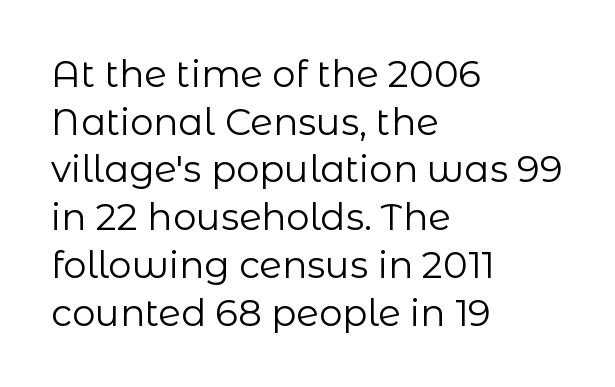
Is this a heavy cut? Hardly; it is regular or lighter. How are the letters spaced? Ordinarily, with no added tracking. The ragged edge is on the right, which tells us the setting is flush left. Characters remain perfectly vertical along every line. This sample has the flowing, uneven cadence of proportional lettering. The area under the type is left untouched.
